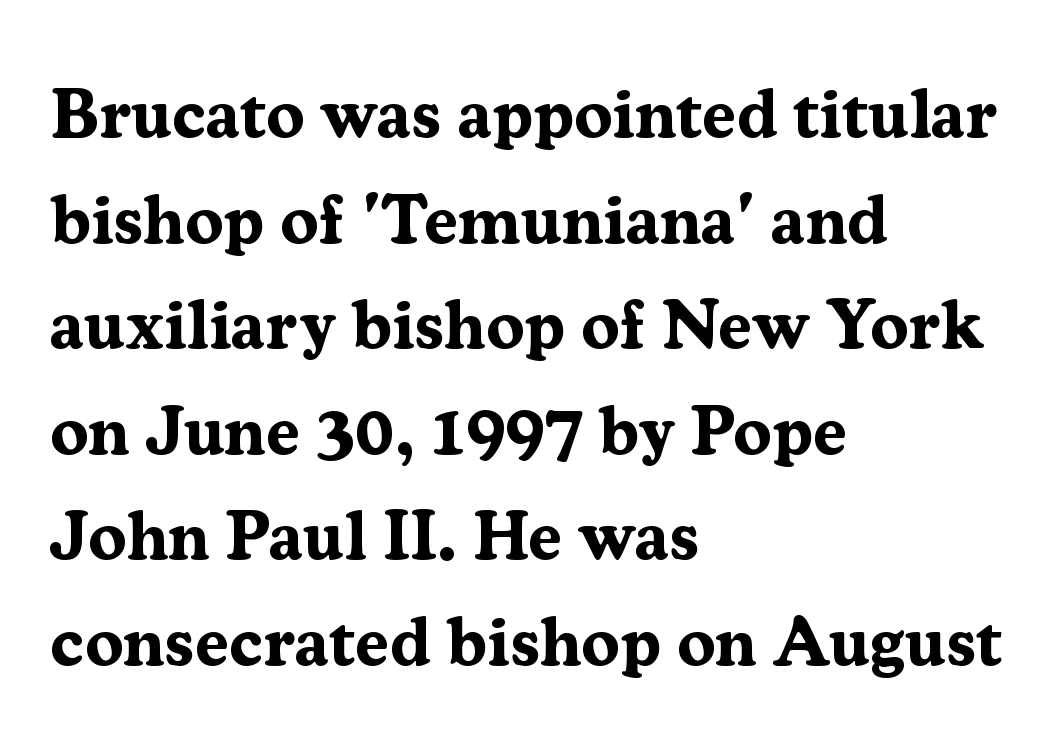
The image shows 69 px bold serif type, upright; set left-aligned, normal line spacing (1.53x), normal letter spacing, not underlined; medium stroke contrast and a medium x-height.
